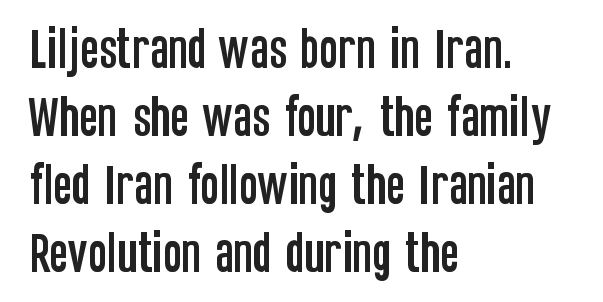
Q: Is the text italic (slanted)? A: No, it is upright.
Q: Is the typeface a serif or a sans-serif typeface? A: Sans-serif.
Q: Is the text underlined? A: No.
Q: How is the paragraph aligned? A: Left-aligned.
Q: Is the spacing between letters normal or unusually wide? A: Normal.
Q: Is the spacing between lines tight, normal or loose? A: Normal.
Q: Width (condensed, normal, or wide)? A: Condensed.
Q: Stroke contrast? A: Low.
Q: x-height? A: Large.
Q: Monospaced? A: No.
